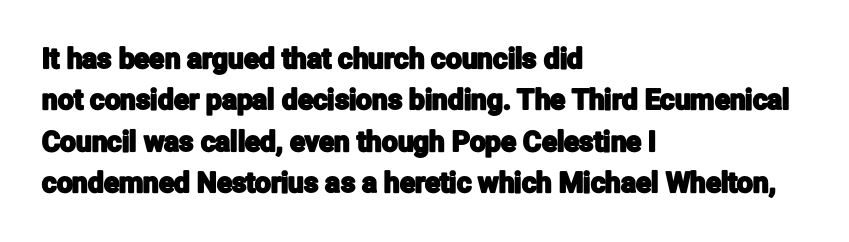
{"serif": "no", "italic": "no", "width": "condensed", "stroke_contrast": "low", "x_height": "medium", "monospaced": "no", "underline": "no", "align": "left", "line_spacing": "normal", "line_spacing_ratio": 1.48, "letter_spacing": "normal", "letter_spacing_em": 0.0, "glyph_px": 28}
